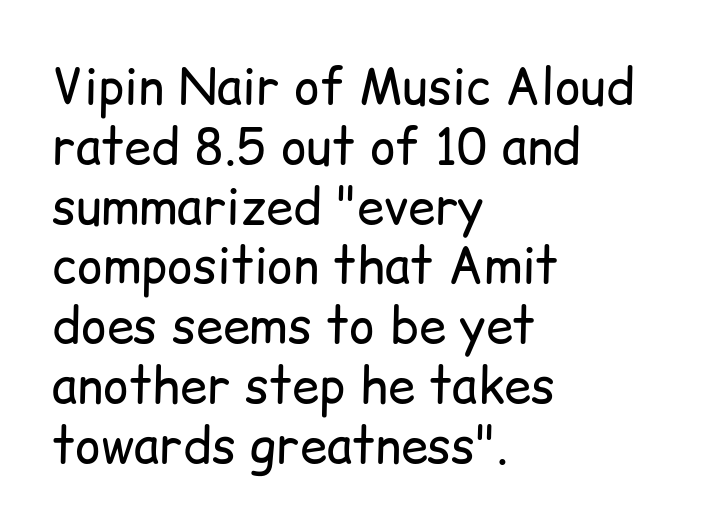
The image shows 49 px regular-weight sans-serif type, upright; set left-aligned, line spacing 1.22x, normal letter spacing, not underlined; low stroke contrast and a medium x-height.
